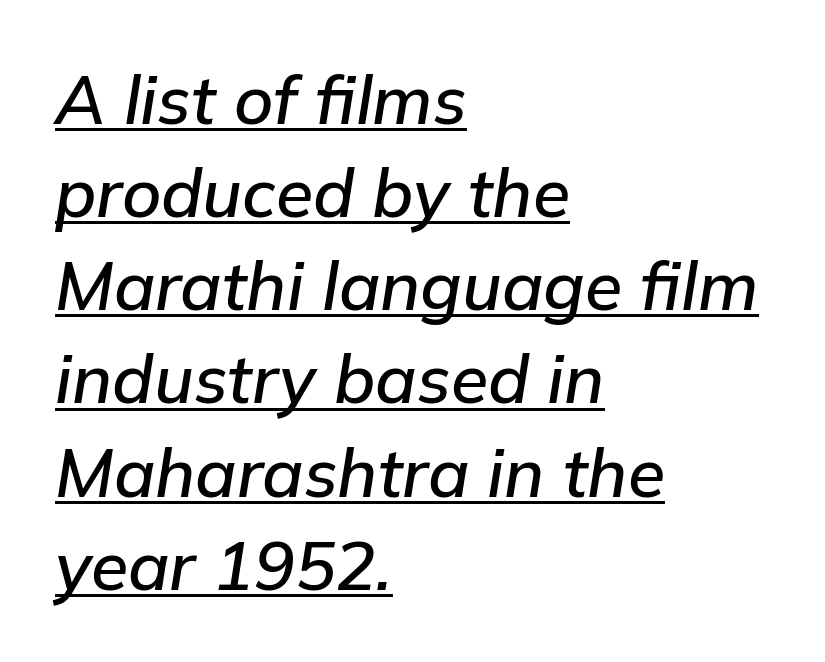
{"italic": "yes", "lean": "right", "slant_degrees": 9, "width": "normal", "stroke_contrast": "low", "x_height": "medium", "monospaced": "no", "underline": "yes", "align": "left", "line_spacing": "normal", "line_spacing_ratio": 1.37, "letter_spacing": "normal", "letter_spacing_em": 0.0, "glyph_px": 68}
